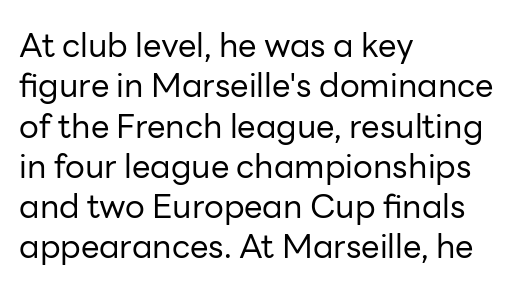
{"serif": "no", "italic": "no", "bold": "no", "weight": "regular", "width": "normal", "stroke_contrast": "low", "x_height": "medium", "monospaced": "no", "underline": "no", "align": "left", "line_spacing_ratio": 1.22, "letter_spacing": "normal", "letter_spacing_em": 0.0, "glyph_px": 33}
